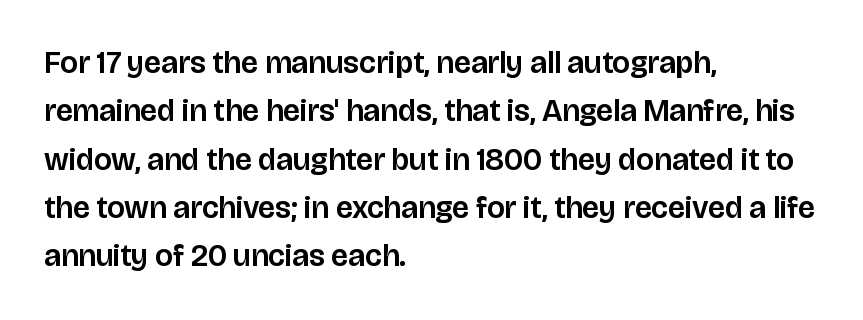
Q: Is the text italic (slanted)? A: No, it is upright.
Q: Is the typeface a serif or a sans-serif typeface? A: Sans-serif.
Q: Is the text underlined? A: No.
Q: How is the paragraph aligned? A: Left-aligned.
Q: Is the spacing between letters normal or unusually wide? A: Normal.
Q: Is the spacing between lines tight, normal or loose? A: Normal.
Q: Width (condensed, normal, or wide)? A: Normal.
Q: Stroke contrast? A: Low.
Q: x-height? A: Large.
Q: Monospaced? A: No.
